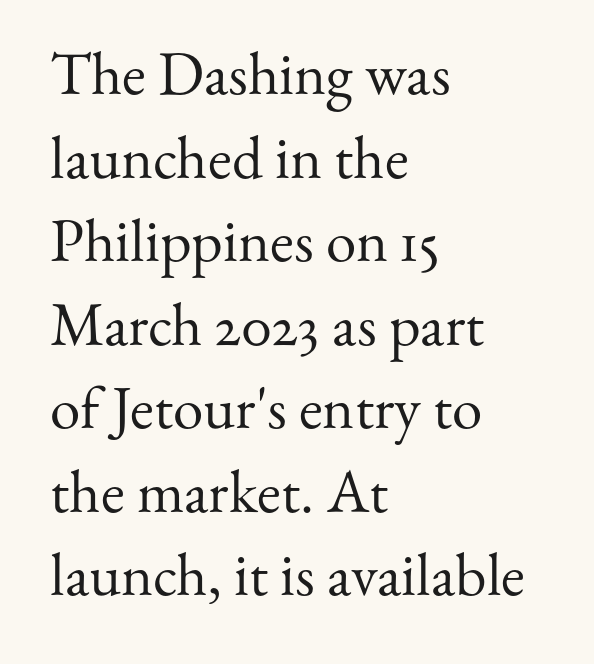
Q: Is the text bold? A: No.
Q: Is the text italic (slanted)? A: No, it is upright.
Q: Is the typeface a serif or a sans-serif typeface? A: Serif.
Q: Is the text underlined? A: No.
Q: How is the paragraph aligned? A: Left-aligned.
Q: Is the spacing between letters normal or unusually wide? A: Normal.
Q: Is the spacing between lines tight, normal or loose? A: Normal.
Q: Width (condensed, normal, or wide)? A: Normal.
Q: Stroke contrast? A: Medium.
Q: x-height? A: Small.
Q: Monospaced? A: No.
